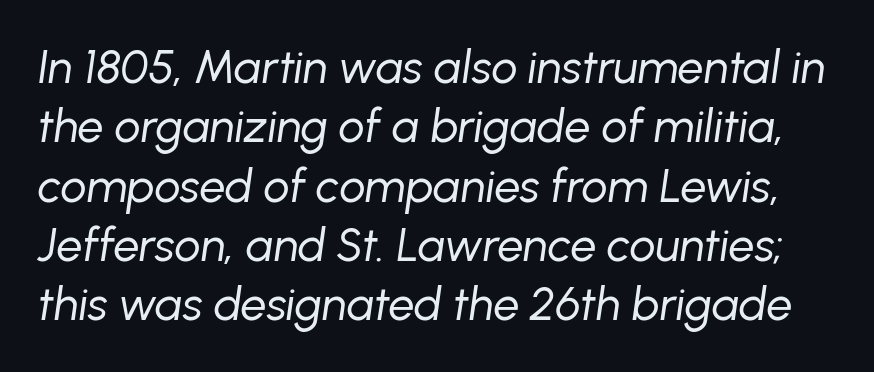
Q: Is the text bold? A: No.
Q: Is the text italic (slanted)? A: Yes, it leans right by about 8 degrees.
Q: Is the text underlined? A: No.
Q: Is the spacing between letters normal or unusually wide? A: Normal.
Q: Is the spacing between lines tight, normal or loose? A: Normal.
Q: Width (condensed, normal, or wide)? A: Normal.
Q: Stroke contrast? A: Low.
Q: x-height? A: Medium.
Q: Monospaced? A: No.
